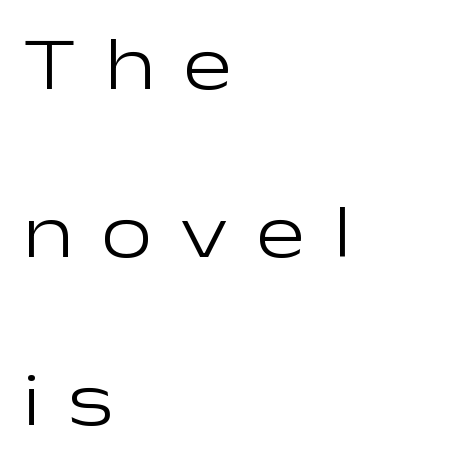
The image shows 74 px light, wide sans-serif type, upright; set left-aligned, loose line spacing (2.27x), unusually wide letter spacing (+0.37 em), not underlined; low stroke contrast and a medium x-height.
